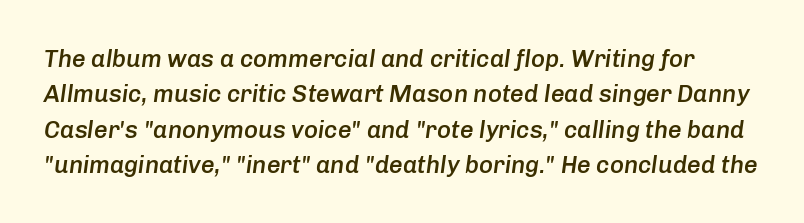
The image shows 24 px text type, italic (leaning right); set normal line spacing (1.47x), normal letter spacing, not underlined.
